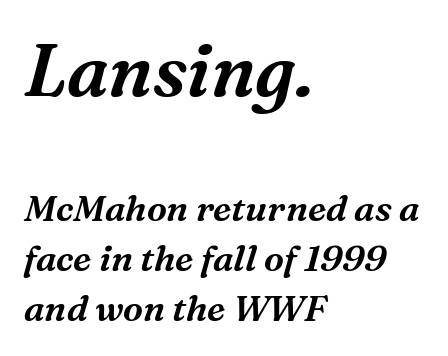
The passage shown leans; its letterforms are oblique. Yep, those are serifs on the letters. The setting favours the left margin, as ordinary paragraphs usually do. Each new line begins a customary step beneath the previous one.
